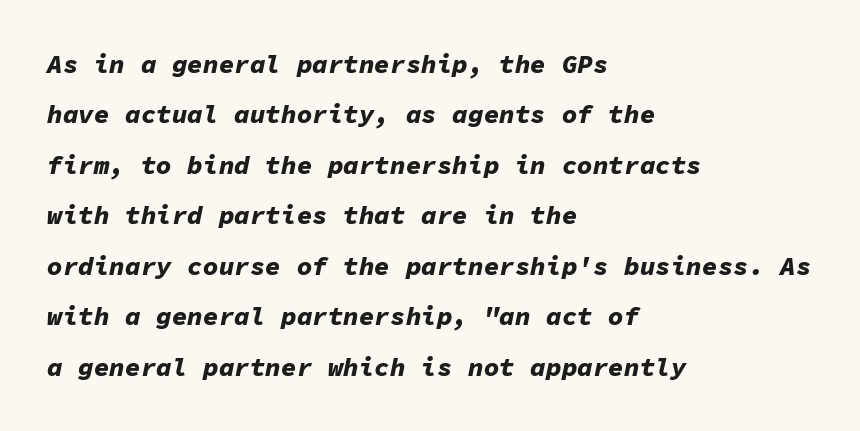
{"italic": "yes", "lean": "right", "slant_degrees": 11, "bold": "yes", "underline": "no", "align": "left", "line_spacing": "loose", "line_spacing_ratio": 1.94, "letter_spacing": "normal", "letter_spacing_em": 0.0, "glyph_px": 26}
